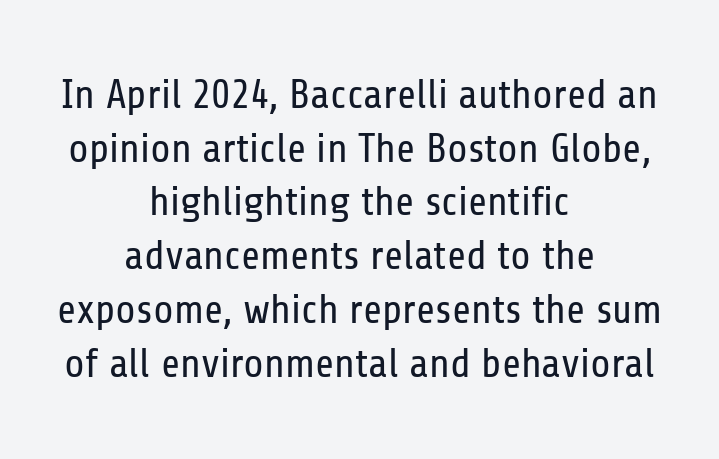
The characters display no serif detailing; their extremities are plain. Check under the words: just untouched page. The letters advance in unequal steps, a hallmark of proportional type. No extra tracking has been applied to these lines. Tall strokes in this sample are plumb rather than angled.
